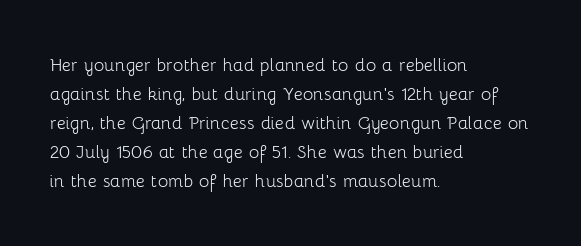
Tall strokes in this sample are plumb rather than angled. The passage shown has conventional tracking throughout. Every row of glyphs begins at an identical x-position on the left. A normal amount of white space separates one row of letters from the next. Type without underlining.
